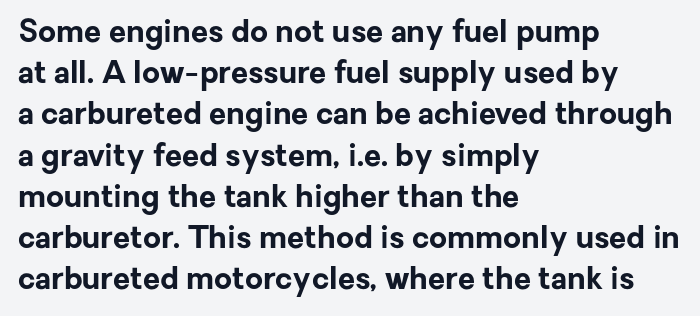
These lines carry a lot of weight — the face is fully bold. All the whitespace from short lines collects on the right. Normally led — the rows are evenly, conventionally spaced. This rendering features lettering with no underline. These lines are rendered in a variable-pitch font.
